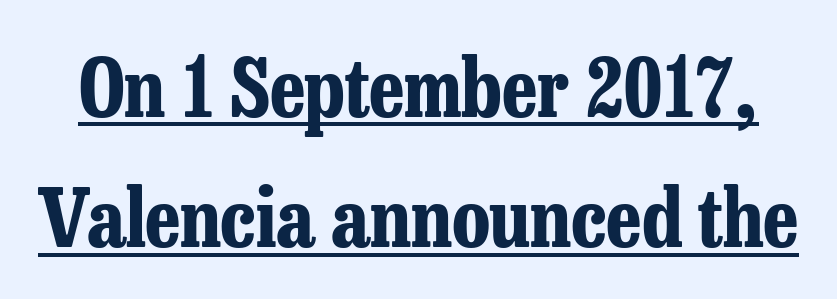
This is heavy type, rendered in bold. Is there much room between lines? A standard amount, neither cramped nor airy. In designer terms, the underline attribute is active on this setting. Caption: standard tracking, unaltered. Observe the serifs anchoring each vertical stroke in this sample. Unlike italic type, these characters show no tilt at all.
